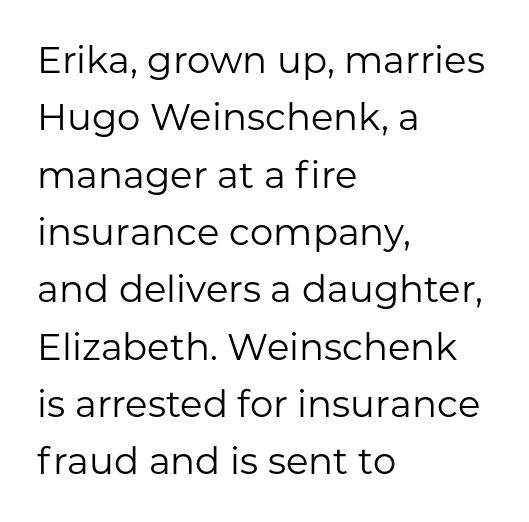
The image shows 37 px regular-weight sans-serif type, upright; set left-aligned, normal line spacing (1.55x), normal letter spacing, not underlined; low stroke contrast and a medium x-height.
